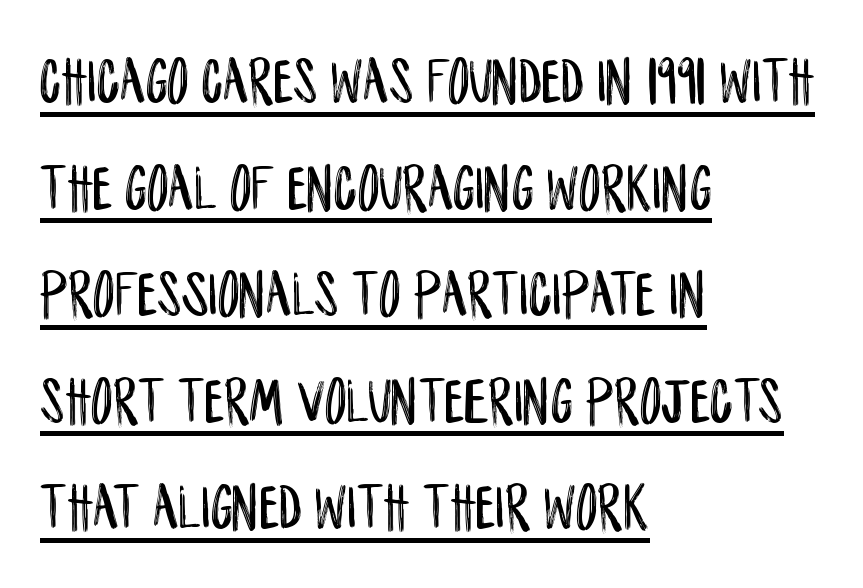
Q: Is the text italic (slanted)? A: No, it is upright.
Q: Is the typeface a serif or a sans-serif typeface? A: Sans-serif.
Q: Is the text underlined? A: Yes.
Q: How is the paragraph aligned? A: Left-aligned.
Q: Is the spacing between letters normal or unusually wide? A: Normal.
Q: Is the spacing between lines tight, normal or loose? A: Normal.
Q: Width (condensed, normal, or wide)? A: Condensed.
Q: Stroke contrast? A: Low.
Q: x-height? A: Large.
Q: Monospaced? A: No.
